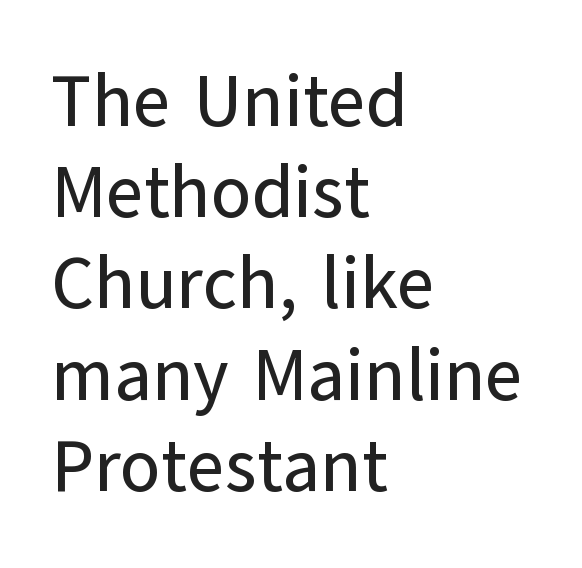
The image shows 73 px sans-serif type, upright; set left-aligned, normal line spacing (1.25x), normal letter spacing, not underlined; low stroke contrast and a medium x-height.
